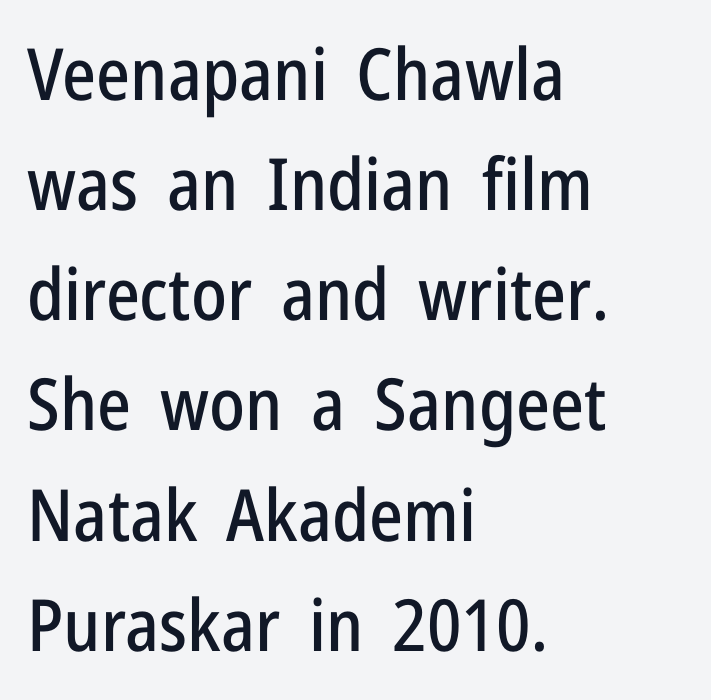
{"serif": "no", "italic": "no", "width": "condensed", "stroke_contrast": "low", "x_height": "medium", "monospaced": "no", "underline": "no", "align": "left", "line_spacing": "normal", "line_spacing_ratio": 1.53, "letter_spacing": "normal", "letter_spacing_em": 0.0, "glyph_px": 72}
